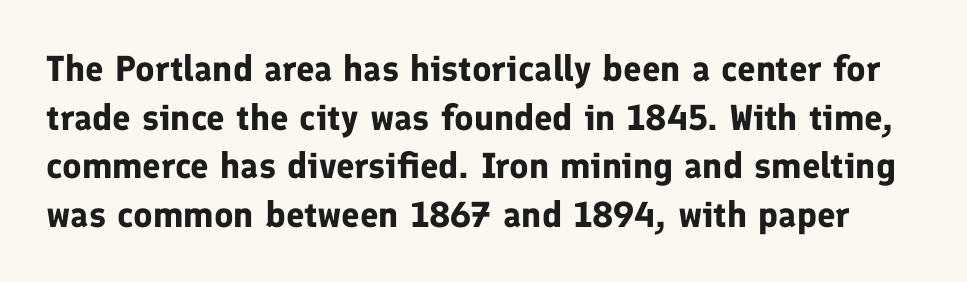
The image shows 36 px bold sans-serif type, upright; set normal line spacing (1.35x), normal letter spacing, not underlined; low stroke contrast and a medium x-height.
